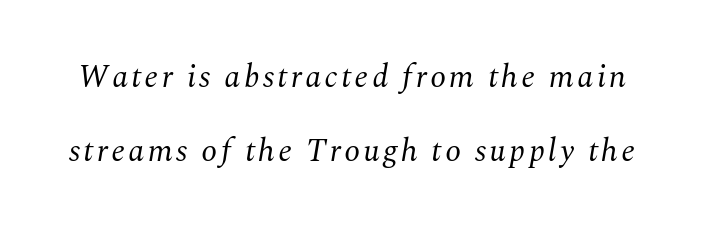
{"serif": "yes", "italic": "yes", "lean": "right", "slant_degrees": 10, "bold": "no", "weight": "regular", "width": "normal", "stroke_contrast": "medium", "x_height": "medium", "monospaced": "no", "underline": "no", "line_spacing": "loose", "line_spacing_ratio": 2.31, "glyph_px": 32}
